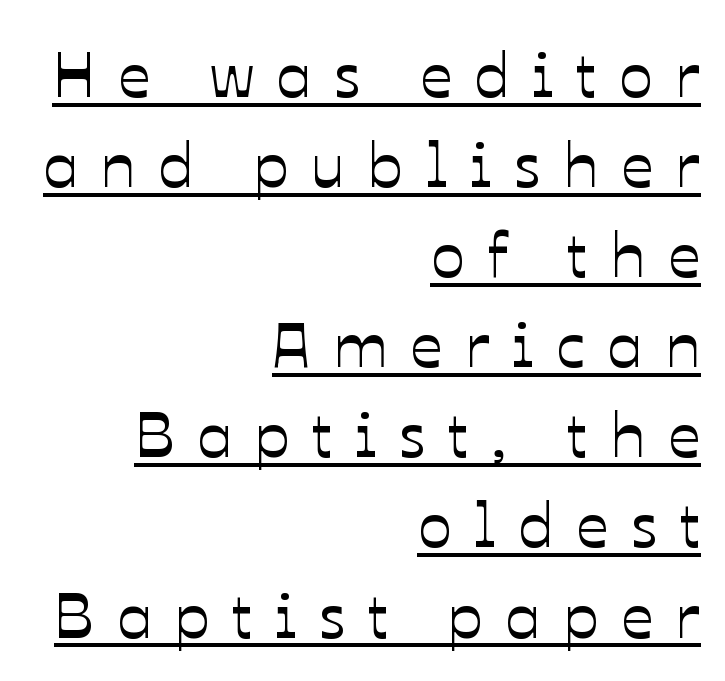
The string is rendered with underlining switched on. Varying glyph widths throughout — classic text-font behaviour. Students, note that the glyphs here are deliberately spaced far apart. A normal amount of white space separates one row of letters from the next.
